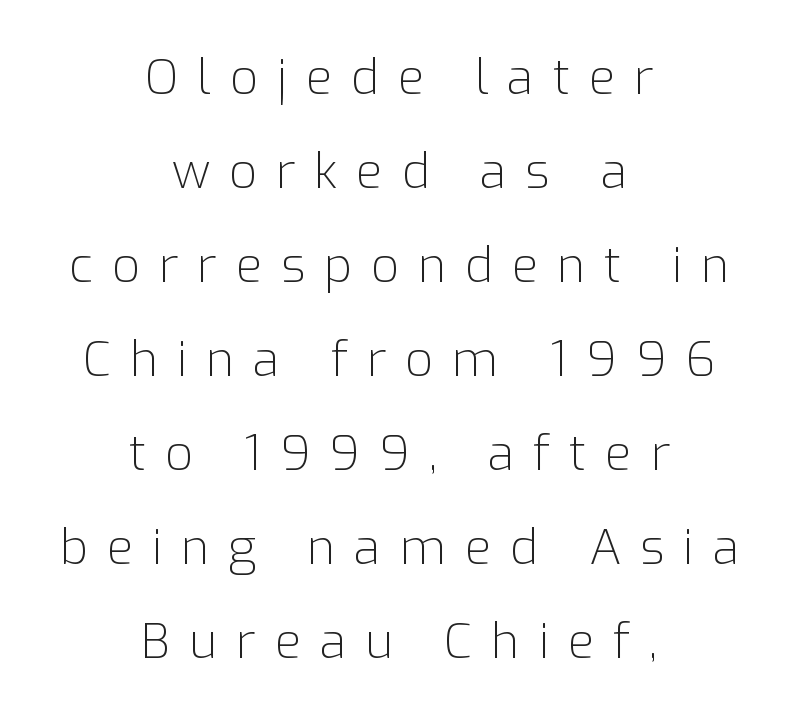
Q: Is the text bold? A: No.
Q: Is the text italic (slanted)? A: No, it is upright.
Q: Is the typeface a serif or a sans-serif typeface? A: Sans-serif.
Q: Is the text underlined? A: No.
Q: How is the paragraph aligned? A: Centered.
Q: Is the spacing between letters normal or unusually wide? A: Unusually wide.
Q: Is the spacing between lines tight, normal or loose? A: Loose.
Q: Width (condensed, normal, or wide)? A: Normal.
Q: Stroke contrast? A: Low.
Q: x-height? A: Medium.
Q: Monospaced? A: No.
